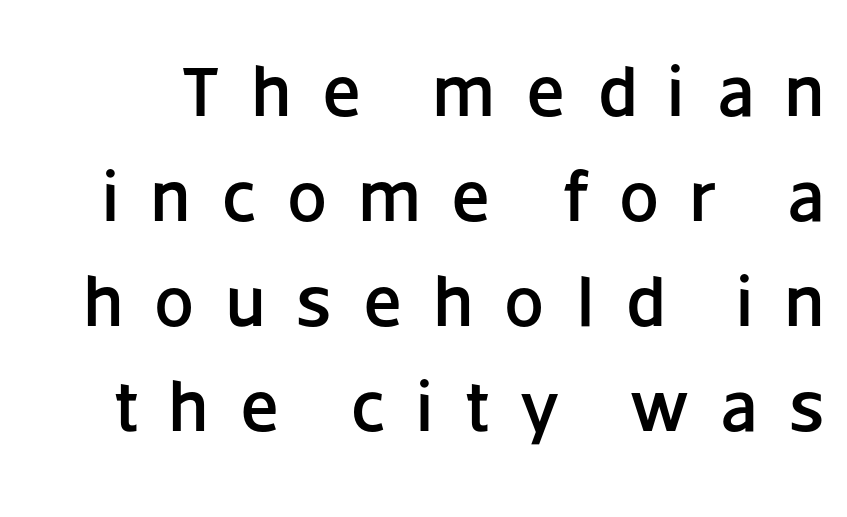
{"serif": "no", "italic": "no", "width": "normal", "stroke_contrast": "low", "x_height": "large", "monospaced": "no", "underline": "no", "line_spacing": "normal", "line_spacing_ratio": 1.48, "letter_spacing": "wide", "letter_spacing_em": 0.44, "glyph_px": 71}
